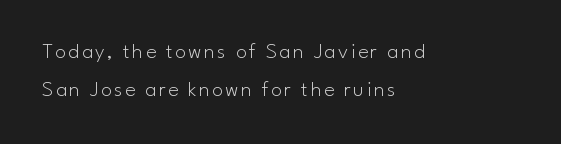
Q: Is the text bold? A: No.
Q: Is the text italic (slanted)? A: No, it is upright.
Q: Is the text underlined? A: No.
Q: How is the paragraph aligned? A: Left-aligned.
